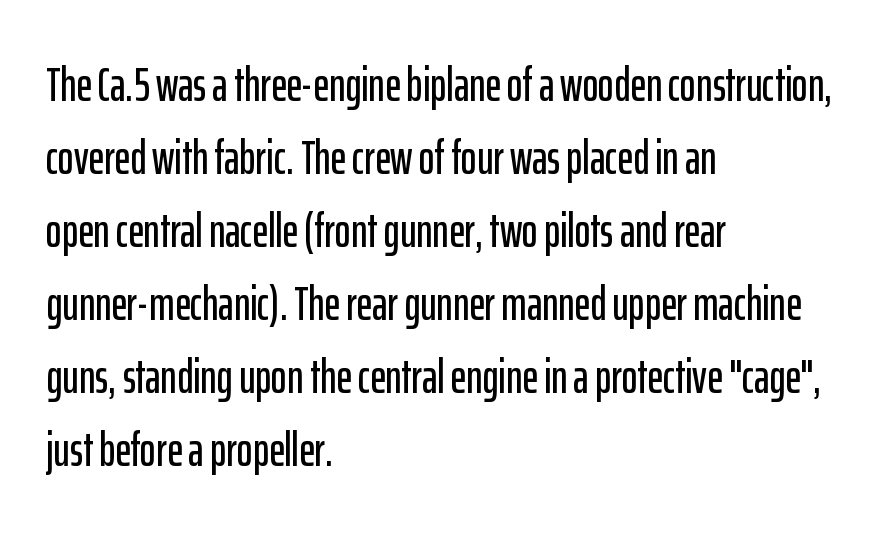
The image shows 48 px condensed sans-serif type, upright; set left-aligned, normal line spacing (1.52x), normal letter spacing, not underlined; low stroke contrast and a medium x-height.
